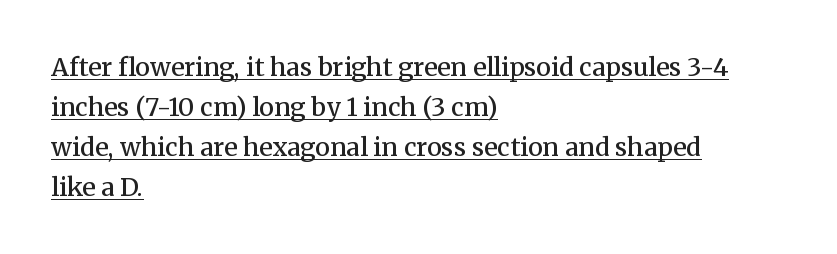
The image shows 25 px text type, upright; set left-aligned, normal line spacing (1.6x), normal letter spacing, underlined.
